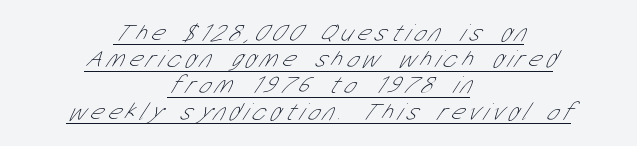
The image shows 25 px text type; set centered, tight line spacing (1.05x), underlined.
